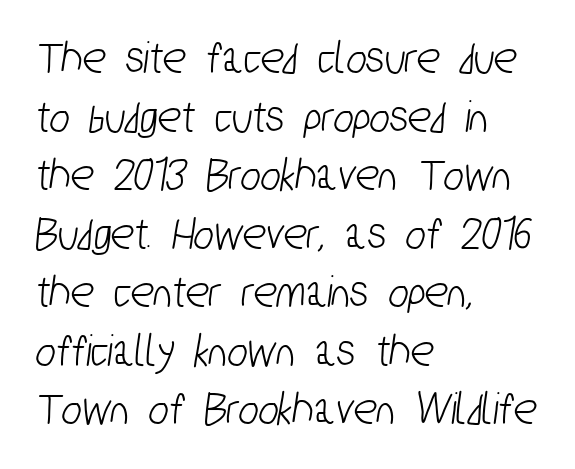
{"serif": "no", "width": "condensed", "stroke_contrast": "low", "x_height": "medium", "monospaced": "no", "underline": "no", "align": "left", "line_spacing_ratio": 1.22, "letter_spacing": "normal", "letter_spacing_em": 0.0, "glyph_px": 48}
